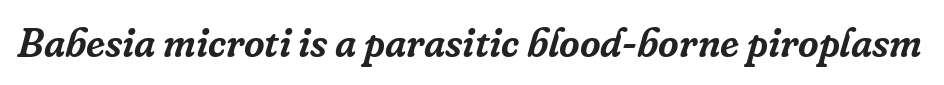
Q: Is the text italic (slanted)? A: Yes, it leans right by about 16 degrees.
Q: Is the typeface a serif or a sans-serif typeface? A: Serif.
Q: Is the text underlined? A: No.
Q: Is the spacing between letters normal or unusually wide? A: Normal.
Q: Width (condensed, normal, or wide)? A: Normal.
Q: Stroke contrast? A: Low.
Q: x-height? A: Medium.
Q: Monospaced? A: No.
